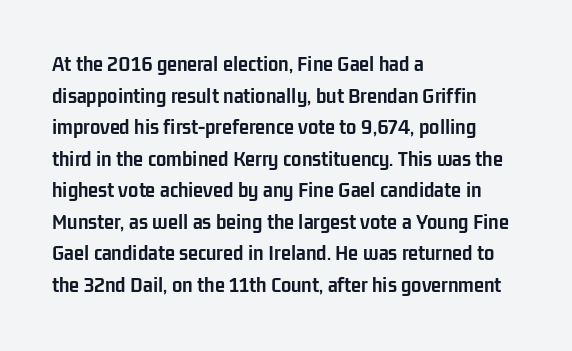
{"italic": "no", "bold": "yes", "underline": "no", "align": "left", "line_spacing": "normal", "line_spacing_ratio": 1.37, "letter_spacing": "normal", "letter_spacing_em": 0.0, "glyph_px": 23}
